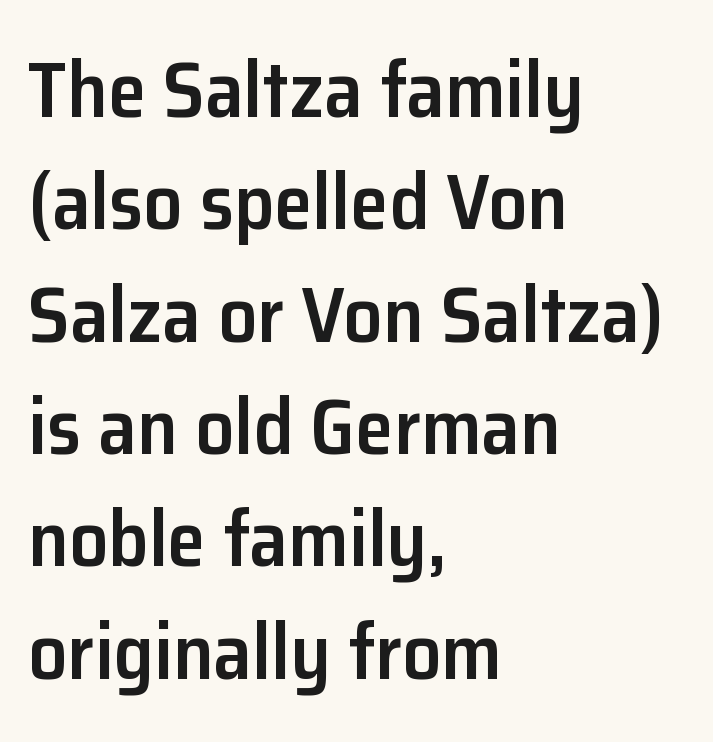
Q: Is the text bold? A: Semi-bold.
Q: Is the text italic (slanted)? A: No, it is upright.
Q: Is the typeface a serif or a sans-serif typeface? A: Sans-serif.
Q: Is the text underlined? A: No.
Q: How is the paragraph aligned? A: Left-aligned.
Q: Is the spacing between letters normal or unusually wide? A: Normal.
Q: Is the spacing between lines tight, normal or loose? A: Normal.
Q: Width (condensed, normal, or wide)? A: Normal.
Q: Stroke contrast? A: Low.
Q: x-height? A: Medium.
Q: Monospaced? A: No.
